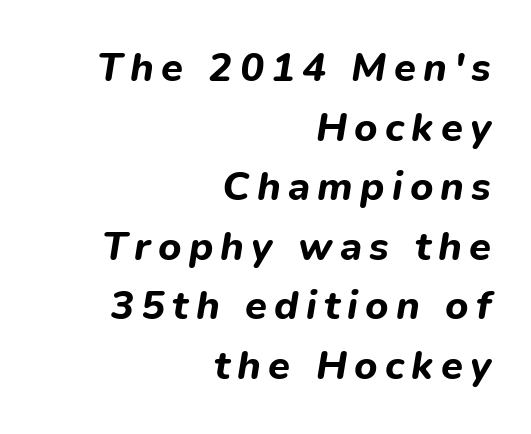
The image shows 40 px bold type, italic (leaning right); set right-aligned, normal line spacing (1.49x), not underlined; low stroke contrast and a medium x-height.
